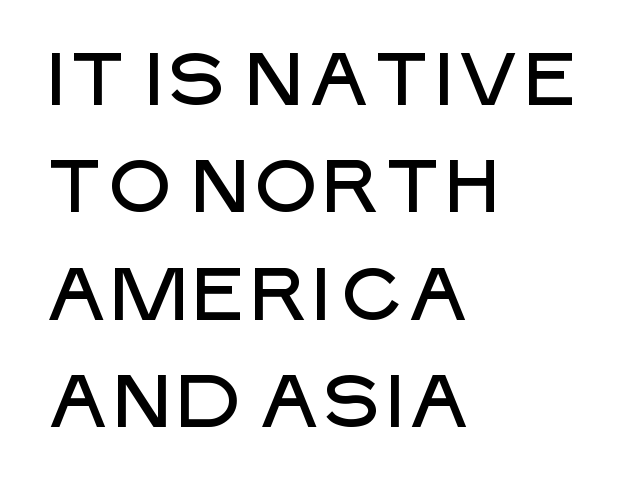
{"serif": "no", "italic": "no", "width": "normal", "stroke_contrast": "low", "x_height": "large", "monospaced": "no", "underline": "no", "align": "left", "line_spacing": "normal", "line_spacing_ratio": 1.45, "letter_spacing": "normal", "letter_spacing_em": 0.0, "glyph_px": 74}
